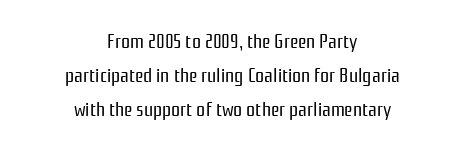
Clear beneath every line of the passage. Here the glyphs are tracked normally, forming tight word shapes. Every stem runs plumb, perpendicular to the baseline. The letters look calm and open, with moderate or lighter stems. The compositor balanced each line on the midline.
